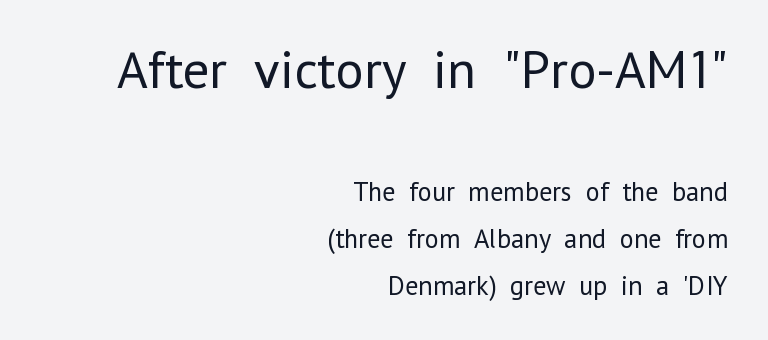
Students, note that the glyphs here touch the page at normal intervals. Note the varied advance widths — an 'i' is clearly narrower than an 'm'. Size contrast runs from large at the top to small at the bottom. No italicization has been applied; the sample stays upright. Unmarked baselines from the first word to the last. A student would call this right alignment; a typographer would say flush right, rag left.
